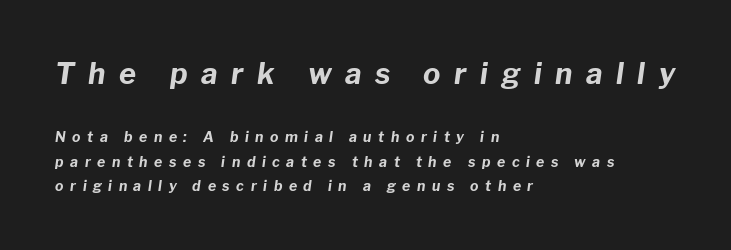
Spacing between characters has been opened up far beyond the box default. The rendering applies a slant to the glyphs. The passage shown is typed in a proportional face where columns would drift. Note: larger setting up top, smaller setting below.
